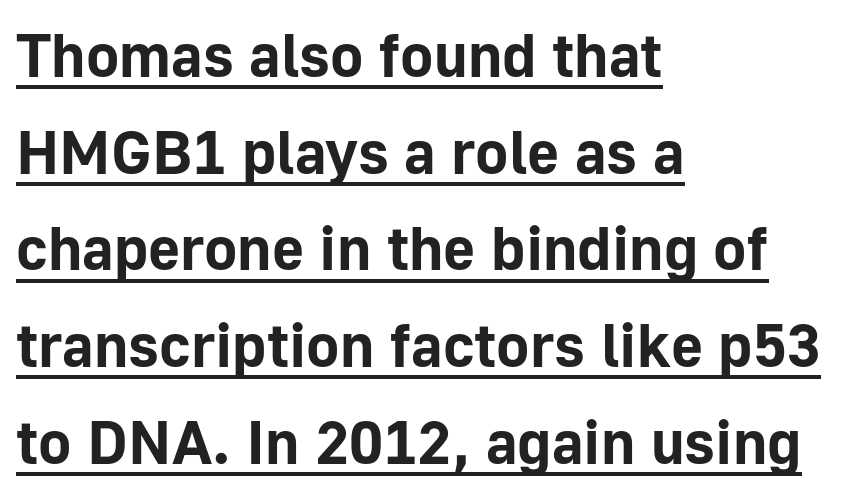
{"serif": "no", "italic": "no", "bold": "yes", "weight": "bold", "width": "normal", "stroke_contrast": "low", "x_height": "medium", "monospaced": "no", "underline": "yes", "align": "left", "line_spacing": "normal", "line_spacing_ratio": 1.56, "letter_spacing": "normal", "letter_spacing_em": 0.0, "glyph_px": 62}
